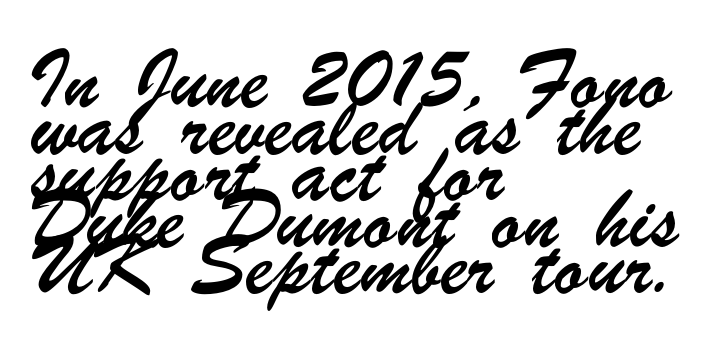
{"serif": "no", "width": "condensed", "stroke_contrast": "low", "x_height": "small", "monospaced": "no", "underline": "no", "align": "left", "line_spacing": "normal", "line_spacing_ratio": 1.26, "letter_spacing": "normal", "letter_spacing_em": 0.0, "glyph_px": 37}
